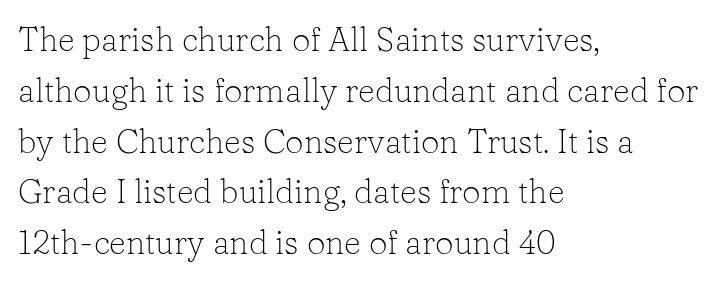
{"serif": "yes", "italic": "no", "bold": "no", "weight": "light", "width": "normal", "stroke_contrast": "low", "x_height": "medium", "monospaced": "no", "underline": "no", "align": "left", "line_spacing": "normal", "line_spacing_ratio": 1.54, "letter_spacing": "normal", "letter_spacing_em": 0.0, "glyph_px": 33}
